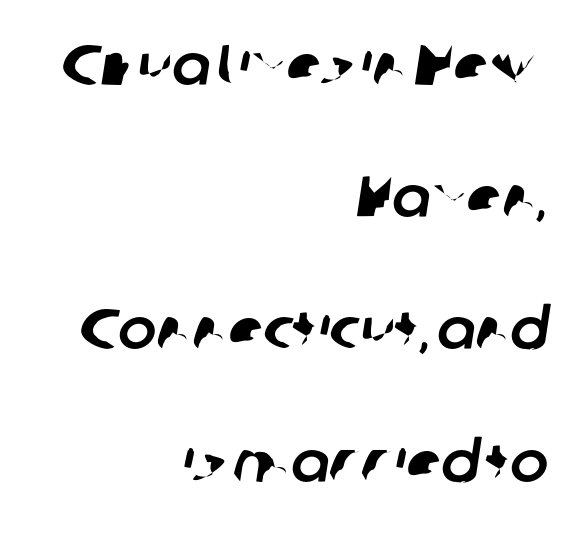
{"serif": "no", "width": "normal", "stroke_contrast": "low", "x_height": "medium", "monospaced": "no", "underline": "no", "align": "right", "line_spacing": "loose", "line_spacing_ratio": 2.32, "letter_spacing": "normal", "letter_spacing_em": 0.0, "glyph_px": 57}
